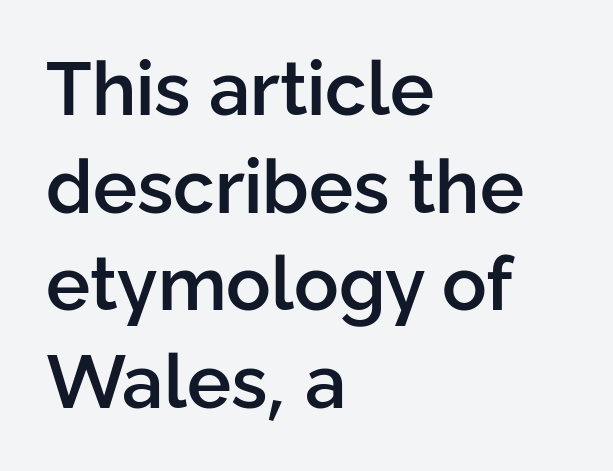
The image shows 74 px semibold sans-serif type, upright; set left-aligned, normal line spacing (1.32x), normal letter spacing, not underlined; low stroke contrast and a medium x-height.
